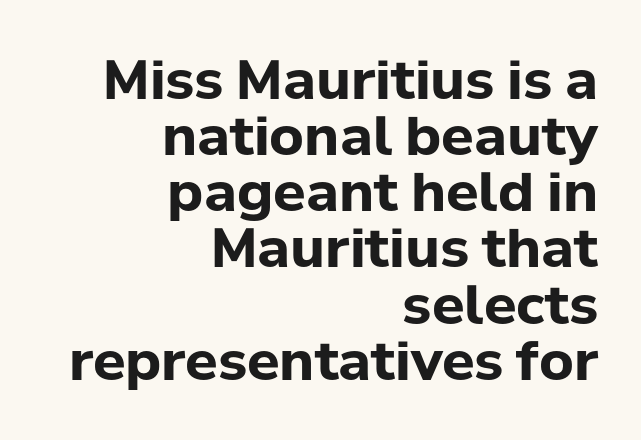
{"serif": "no", "italic": "no", "bold": "yes", "weight": "bold", "width": "normal", "stroke_contrast": "low", "x_height": "medium", "monospaced": "no", "underline": "no", "align": "right", "line_spacing": "tight", "line_spacing_ratio": 1.04, "letter_spacing": "normal", "letter_spacing_em": 0.0, "glyph_px": 54}
